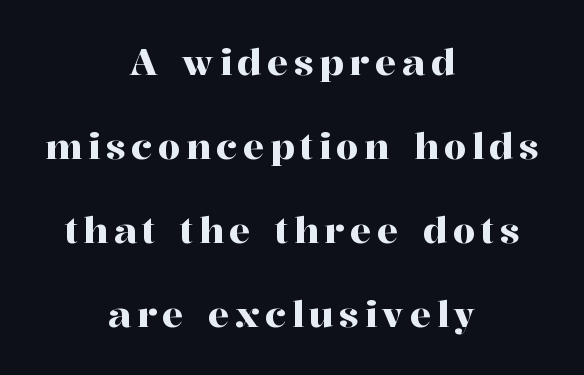
Q: Is the text italic (slanted)? A: No, it is upright.
Q: Is the typeface a serif or a sans-serif typeface? A: Serif.
Q: Is the text underlined? A: No.
Q: How is the paragraph aligned? A: Centered.
Q: Is the spacing between lines tight, normal or loose? A: Loose.
Q: Width (condensed, normal, or wide)? A: Normal.
Q: Stroke contrast? A: High.
Q: x-height? A: Medium.
Q: Monospaced? A: No.
